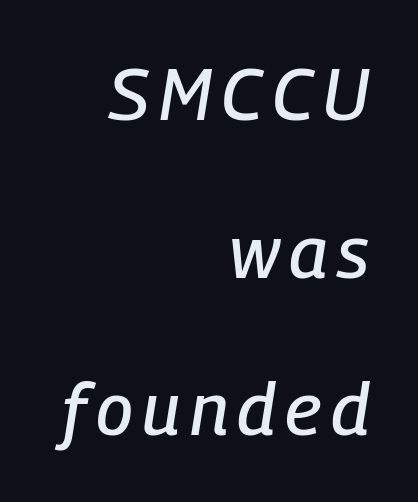
Clear beneath every line of the passage. Italic? Definitely — the glyphs are oblique. Successive baselines arrive slowly, with a big drop between each. A student would call this right alignment; a typographer would say flush right, rag left. Is this a fixed-width face? No — the glyphs have proportional, varying widths.
